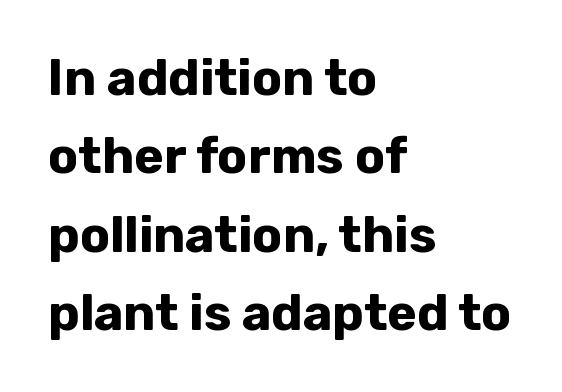
{"serif": "no", "italic": "no", "bold": "yes", "weight": "bold", "width": "normal", "stroke_contrast": "low", "x_height": "medium", "monospaced": "no", "underline": "no", "align": "left", "line_spacing": "normal", "line_spacing_ratio": 1.57, "letter_spacing": "normal", "letter_spacing_em": 0.0, "glyph_px": 50}
